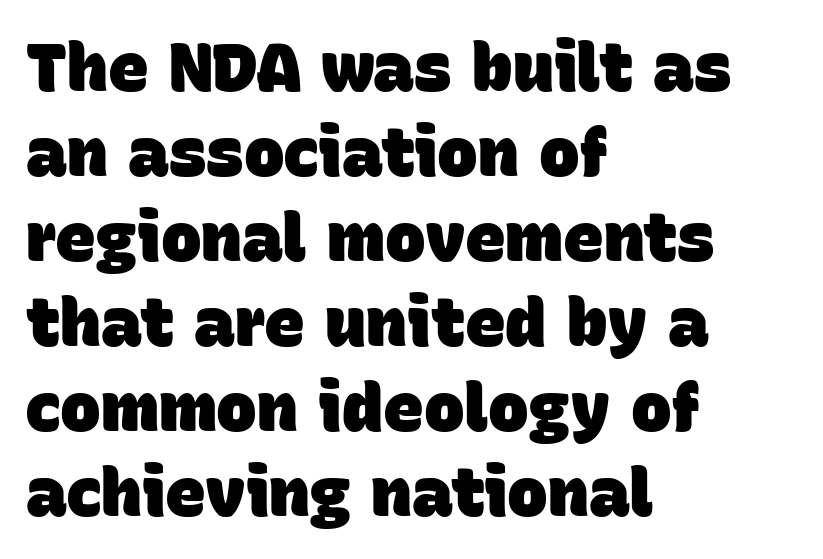
Check under the words: just untouched page. This block has exactly the height ordinary leading produces. The compositor pushed each line to the left boundary. Plenty of ink on the page — the face is bold. Each letter keeps its own natural width here, so spacing adapts to shape. Nothing sits at the stroke ends, so this counts as sans-serif.
